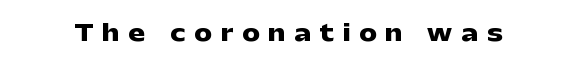
On the weight axis this lands at bold, roughly 700. Nope, not italic — everything's standing straight. The space beneath each line is pristine and unruled. The type is letterspaced generously, with wide tracking.
